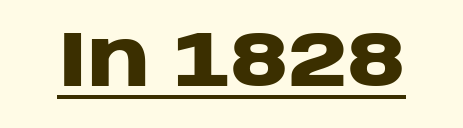
Q: Is the text bold? A: Yes.
Q: Is the text italic (slanted)? A: No, it is upright.
Q: Is the typeface a serif or a sans-serif typeface? A: Sans-serif.
Q: Is the text underlined? A: Yes.
Q: Is the spacing between letters normal or unusually wide? A: Normal.
Q: Width (condensed, normal, or wide)? A: Wide.
Q: Stroke contrast? A: Low.
Q: x-height? A: Large.
Q: Monospaced? A: No.
